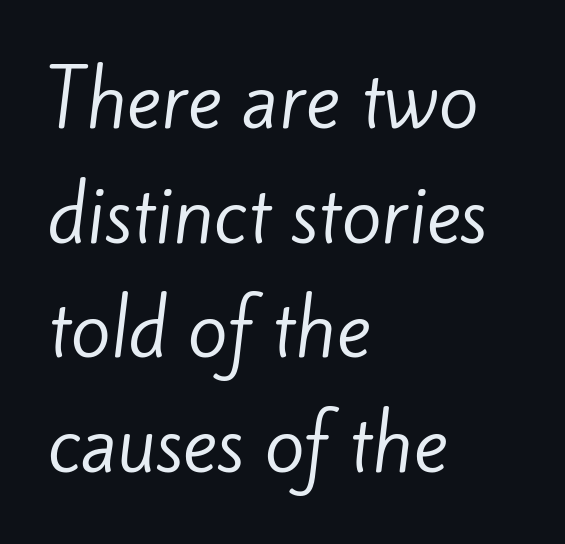
The image shows 73 px regular-weight sans-serif type; set left-aligned, normal line spacing (1.57x), normal letter spacing, not underlined; low stroke contrast and a small x-height.
